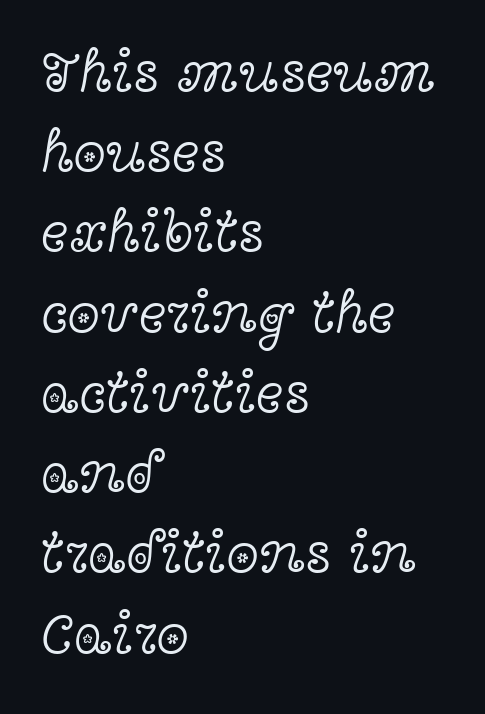
The rag falls on the right side of this text block. Only glyphs here, with clear space below each row. The lines sit at an ordinary, default distance from one another. I'd call this a serif setting — the letters wear small feet. The typesetting does not lean heavy: it is not bold. Here the glyphs are tracked normally, forming tight word shapes.
